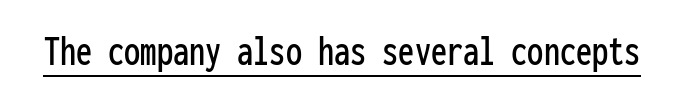
Q: Is the text italic (slanted)? A: No, it is upright.
Q: Is the typeface a serif or a sans-serif typeface? A: Sans-serif.
Q: Is the text underlined? A: Yes.
Q: Is the spacing between letters normal or unusually wide? A: Normal.
Q: Width (condensed, normal, or wide)? A: Condensed.
Q: Stroke contrast? A: Low.
Q: x-height? A: Medium.
Q: Monospaced? A: Yes.
